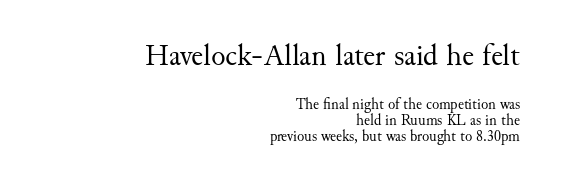
Q: Is the text bold? A: No.
Q: Is the text italic (slanted)? A: No, it is upright.
Q: Is the typeface a serif or a sans-serif typeface? A: Serif.
Q: Is the text underlined? A: No.
Q: How is the paragraph aligned? A: Right-aligned.
Q: Is the spacing between letters normal or unusually wide? A: Normal.
Q: Is the spacing between lines tight, normal or loose? A: Tight.
Q: Which block of text is set in a larger size, the first (top) or the second (bottom)? A: The first (top) one.
Q: Width (condensed, normal, or wide)? A: Normal.
Q: Stroke contrast? A: Medium.
Q: x-height? A: Small.
Q: Monospaced? A: No.
